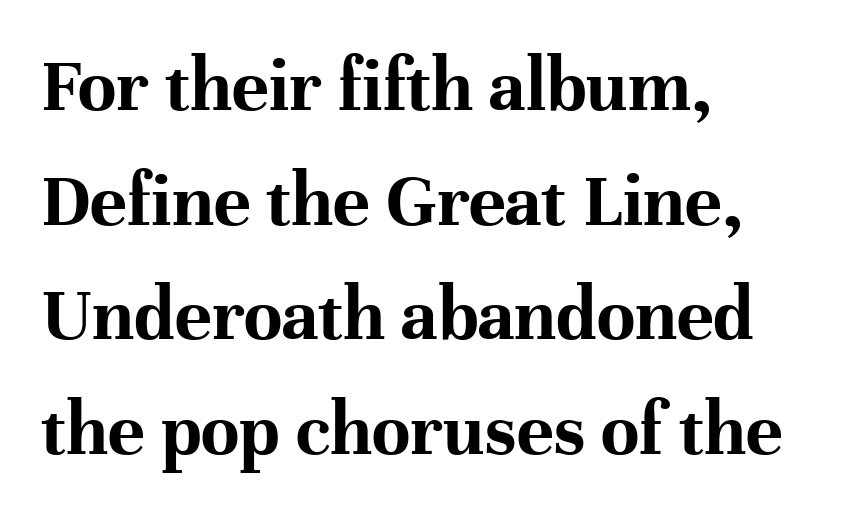
The image shows 78 px bold serif type, upright; set left-aligned, normal line spacing (1.47x), normal letter spacing, not underlined; high stroke contrast and a medium x-height.
